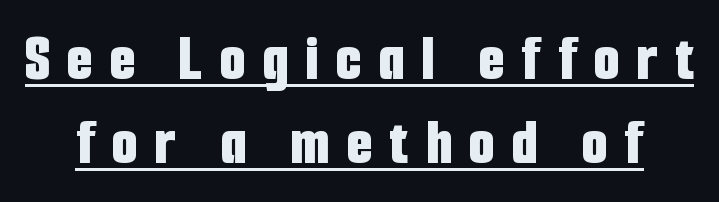
The image shows 66 px bold, condensed sans-serif type, upright; set normal line spacing (1.27x), unusually wide letter spacing (+0.26 em), underlined; low stroke contrast and a medium x-height.
